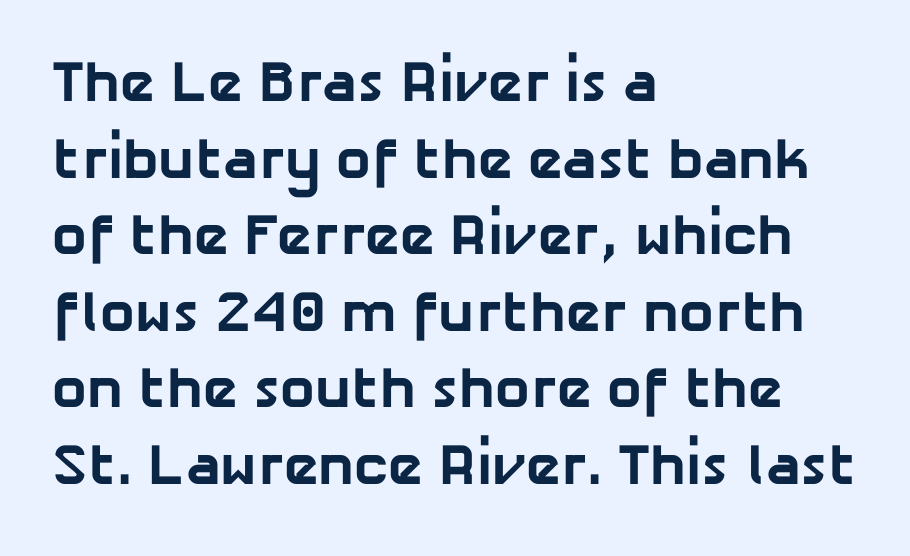
Any mark beneath the type? The region is blank. Each word holds together tightly as a unit, with standard inter-letter gaps. Letterform terminals end flat and unadorned throughout the passage. Visually the block forms a straight wall on the left and a jagged coastline on the right.
